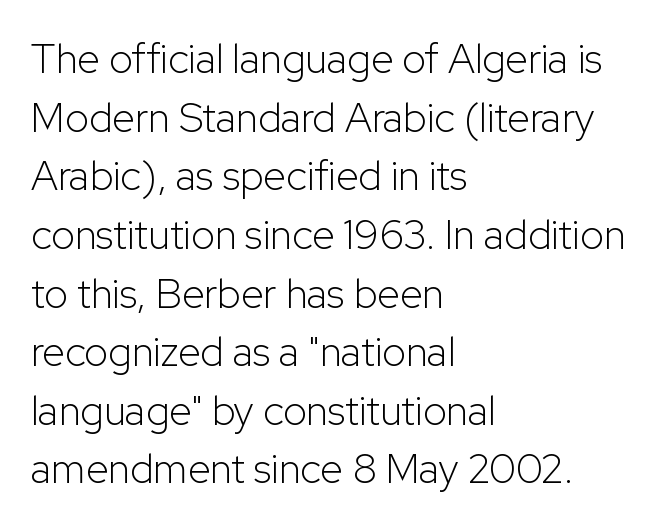
When letters stand straight like this, we call the style roman or upright. A quiet, ordinary-to-light weight characterises the typeface. The designer went with a sans here, leaving each stem footless. How are the letters spaced? Ordinarily, with no added tracking. What's the leading like? Ordinary, nothing unusual.
